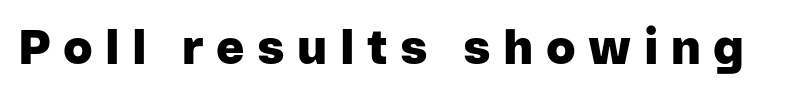
{"serif": "no", "italic": "no", "bold": "yes", "weight": "heavy", "width": "normal", "stroke_contrast": "low", "x_height": "medium", "monospaced": "no", "underline": "no", "letter_spacing": "wide", "letter_spacing_em": 0.26, "glyph_px": 48}
